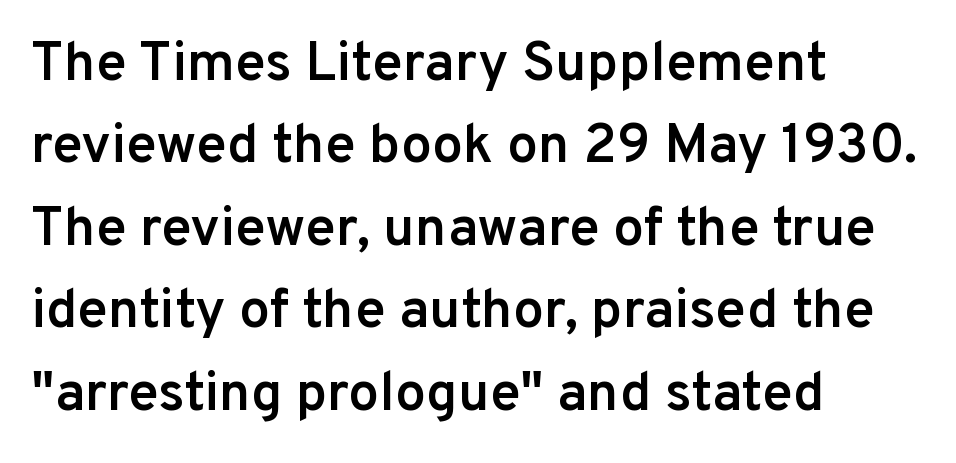
The image shows 55 px semibold sans-serif type, upright; set left-aligned, normal line spacing (1.5x), normal letter spacing, not underlined; low stroke contrast and a medium x-height.
